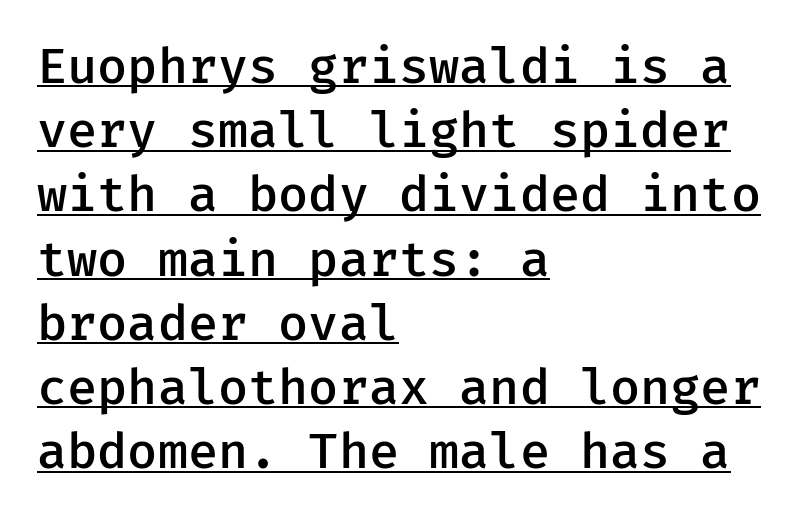
Q: Is the text bold? A: Semi-bold.
Q: Is the text italic (slanted)? A: No, it is upright.
Q: Is the typeface a serif or a sans-serif typeface? A: Sans-serif.
Q: Is the text underlined? A: Yes.
Q: How is the paragraph aligned? A: Left-aligned.
Q: Is the spacing between letters normal or unusually wide? A: Normal.
Q: Is the spacing between lines tight, normal or loose? A: Normal.
Q: Width (condensed, normal, or wide)? A: Normal.
Q: Stroke contrast? A: Low.
Q: x-height? A: Medium.
Q: Monospaced? A: Yes.
